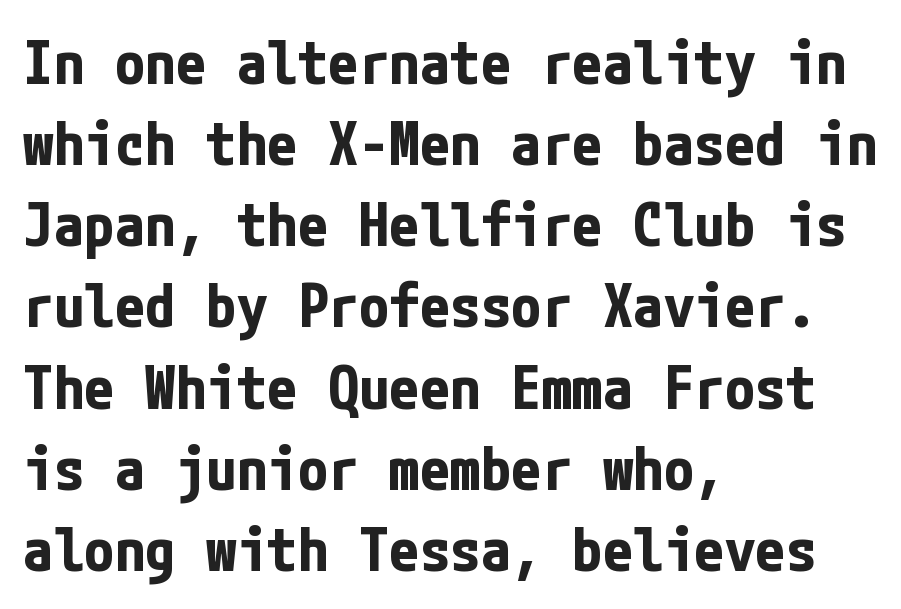
{"serif": "no", "italic": "no", "bold": "yes", "weight": "bold", "width": "condensed", "stroke_contrast": "low", "x_height": "medium", "underline": "no", "align": "left", "line_spacing": "normal", "line_spacing_ratio": 1.33, "letter_spacing": "normal", "letter_spacing_em": 0.0, "glyph_px": 61}
